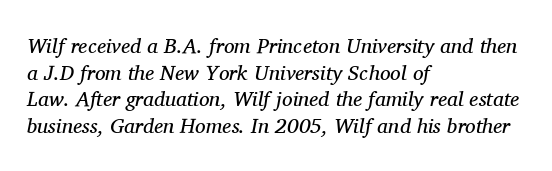
Descender tails drop into unmarked territory. The lines in this sample share a left origin and differ only in where they stop. The letters are slanted; this is an italic face. Evenly set lines give the paragraph a standard silhouette.
